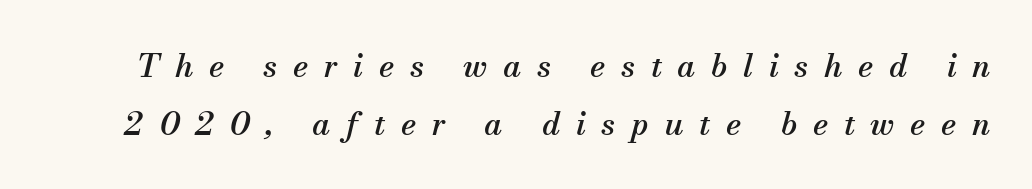
The image shows 32 px serif type, italic (leaning right); set line spacing 1.81x, unusually wide letter spacing (+0.49 em), not underlined; medium stroke contrast and a small x-height.
